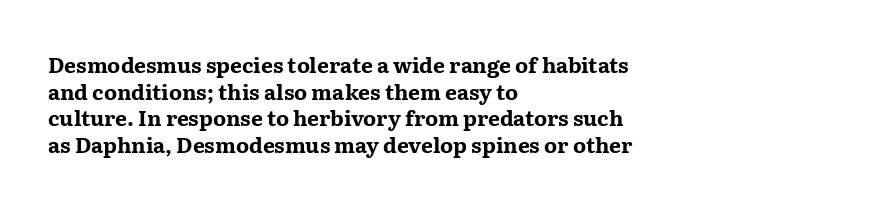
Honestly, the row spacing looks completely unremarkable. Posture: upright roman. Plenty of ink on the page — the face is bold. Typeset ragged right — the left edge is the straight one.
